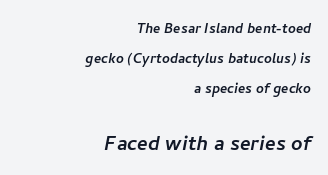
The image shows 25 px text type; set right-aligned, line spacing 1.76x, normal letter spacing, not underlined; the second (bottom) block is 1.47x larger.
